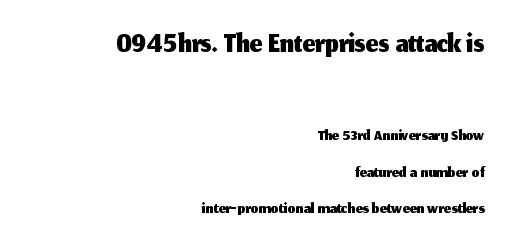
The first block has been scaled up relative to the second. How are the letters spaced? Ordinarily, with no added tracking. All the whitespace from short lines collects on the left. Interline gaps are of average width in this sample.
